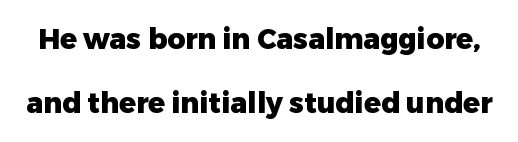
The image shows 28 px heavy sans-serif type, upright; set loose line spacing (2.28x), normal letter spacing, not underlined; low stroke contrast and a medium x-height.
